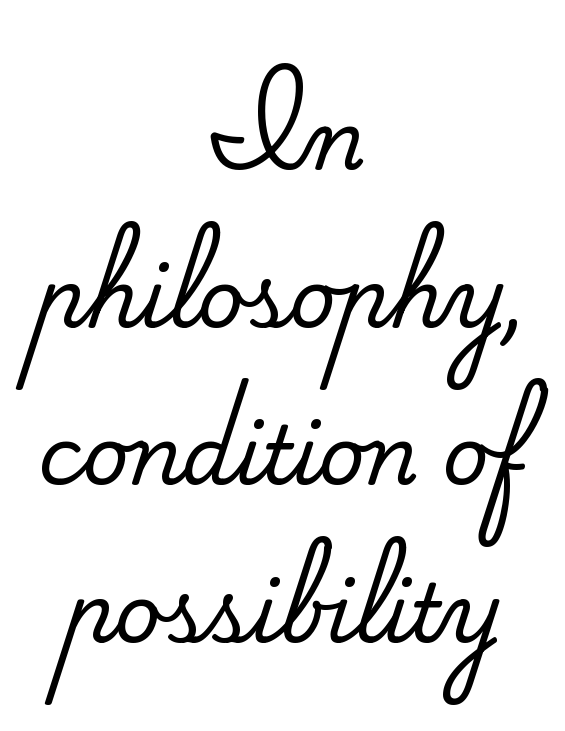
The image shows 80 px serif type; set centered, loose line spacing (1.97x), normal letter spacing, not underlined; medium stroke contrast and a small x-height.
